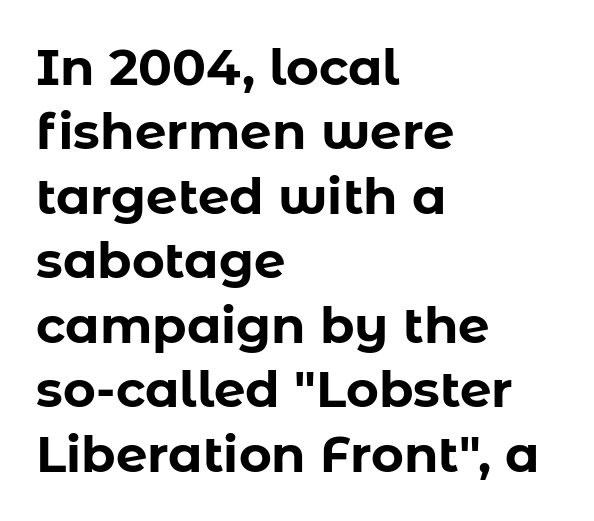
Left-aligned paragraph, ragged on the right. Is this a fixed-width face? No — the glyphs have proportional, varying widths. Nothing sits at the stroke ends, so this counts as sans-serif. Compared with typical body copy, the letter spacing here is the same. This is roman type, the default non-slanted kind.
